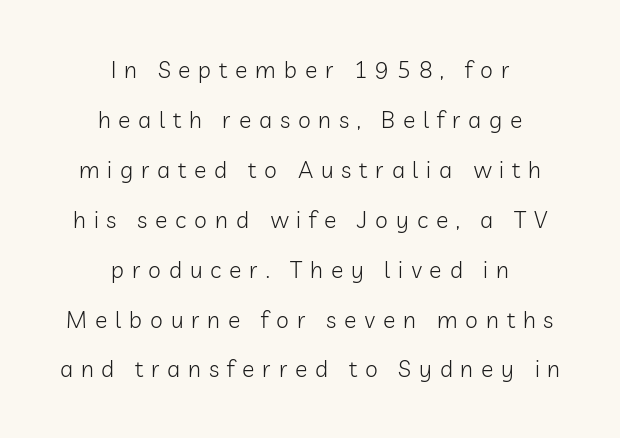
Glance below the letters and you will spot only blank space. The leading is generous, giving the passage an open texture. Each line is balanced around a shared central axis. Each word looks stretched out because of the extra space between its letters. The weight would be labelled regular, book, light, or lighter still. It's the straight-up-and-down kind of type.
